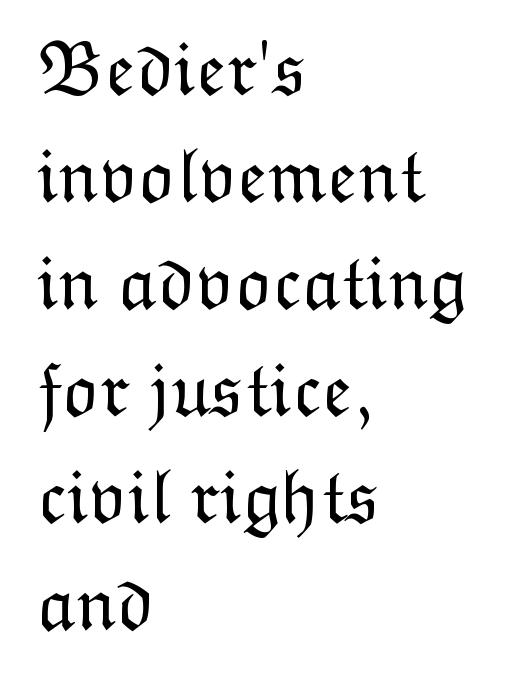
{"italic": "no", "bold": "no", "weight": "light", "width": "normal", "stroke_contrast": "low", "x_height": "medium", "monospaced": "no", "underline": "no", "align": "left", "line_spacing": "normal", "line_spacing_ratio": 1.39, "letter_spacing": "normal", "letter_spacing_em": 0.0, "glyph_px": 77}
